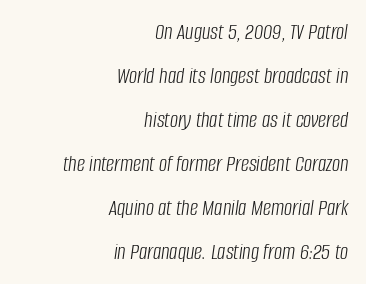
Anything drawn beneath the words? Only blank space. No extra ink here — the face is not bold. Does extra space separate the letters? No, they use regular spacing. Is the type slanted? Yes — the strokes lean at a clear angle.
